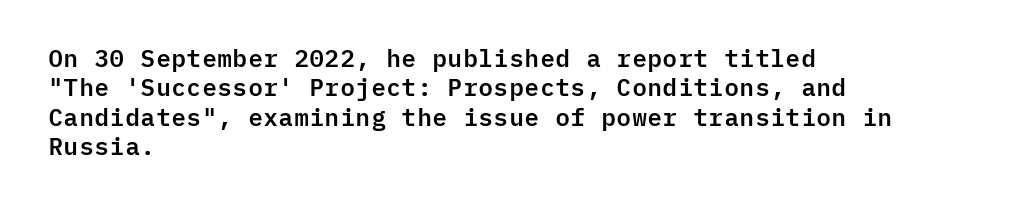
The image shows 24 px text type, upright; set left-aligned, line spacing 1.22x, normal letter spacing, not underlined.
